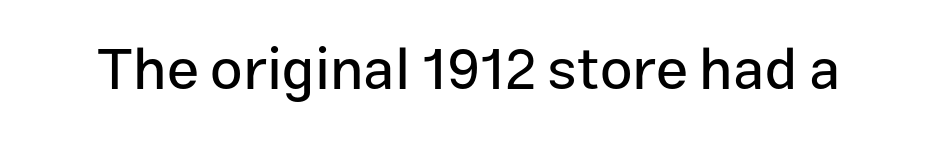
{"serif": "no", "italic": "no", "width": "normal", "stroke_contrast": "low", "x_height": "medium", "monospaced": "no", "underline": "no", "letter_spacing": "normal", "letter_spacing_em": 0.0, "glyph_px": 58}
